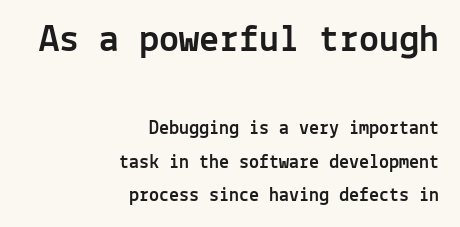
{"serif": "no", "italic": "no", "width": "normal", "x_height": "medium", "monospaced": "yes", "underline": "no", "align": "right", "line_spacing": "normal", "line_spacing_ratio": 1.66, "letter_spacing": "normal", "letter_spacing_em": 0.0, "larger_block": "first", "size_ratio": 2.0, "glyph_px": 40}
